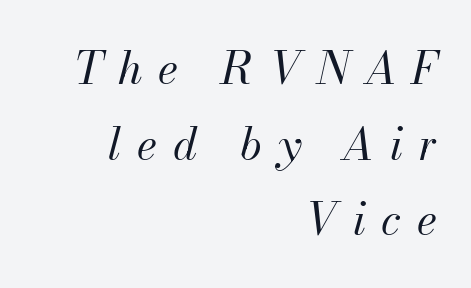
Summary of weight: not heavy and not bold. The tracking reads as deliberately expanded to a designer's eye. Looking at the ascenders, they clearly lean. Visually the block forms a straight wall on the right and a jagged coastline on the left. Character widths vary here, with narrow letters taking less room than wide ones. Decoration check: the copy has no underline.
